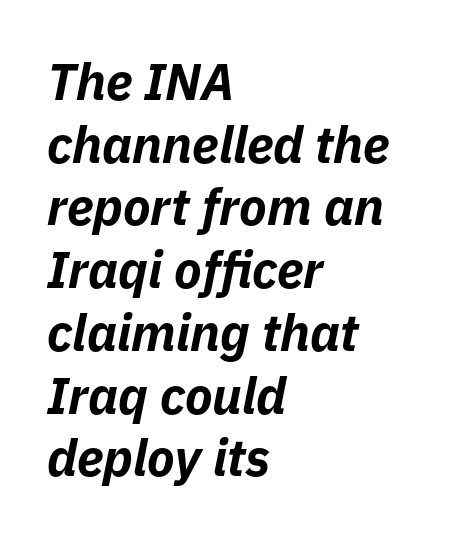
Q: Is the text bold? A: Yes.
Q: Is the text italic (slanted)? A: Yes, it leans right by about 11 degrees.
Q: Is the text underlined? A: No.
Q: How is the paragraph aligned? A: Left-aligned.
Q: Is the spacing between letters normal or unusually wide? A: Normal.
Q: Width (condensed, normal, or wide)? A: Normal.
Q: Stroke contrast? A: Low.
Q: x-height? A: Medium.
Q: Monospaced? A: No.
